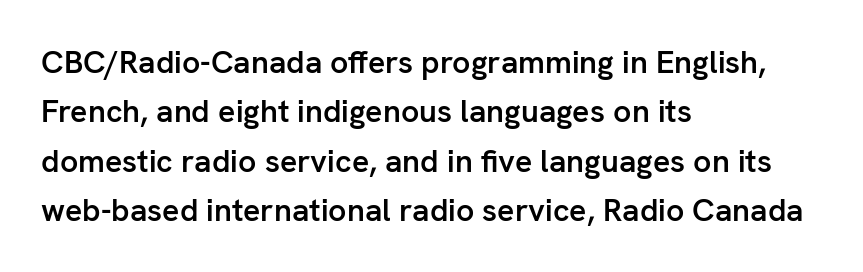
Q: Is the text bold? A: Semi-bold.
Q: Is the text italic (slanted)? A: No, it is upright.
Q: Is the typeface a serif or a sans-serif typeface? A: Sans-serif.
Q: Is the text underlined? A: No.
Q: How is the paragraph aligned? A: Left-aligned.
Q: Is the spacing between letters normal or unusually wide? A: Normal.
Q: Is the spacing between lines tight, normal or loose? A: Normal.
Q: Width (condensed, normal, or wide)? A: Normal.
Q: Stroke contrast? A: Low.
Q: x-height? A: Medium.
Q: Monospaced? A: No.
